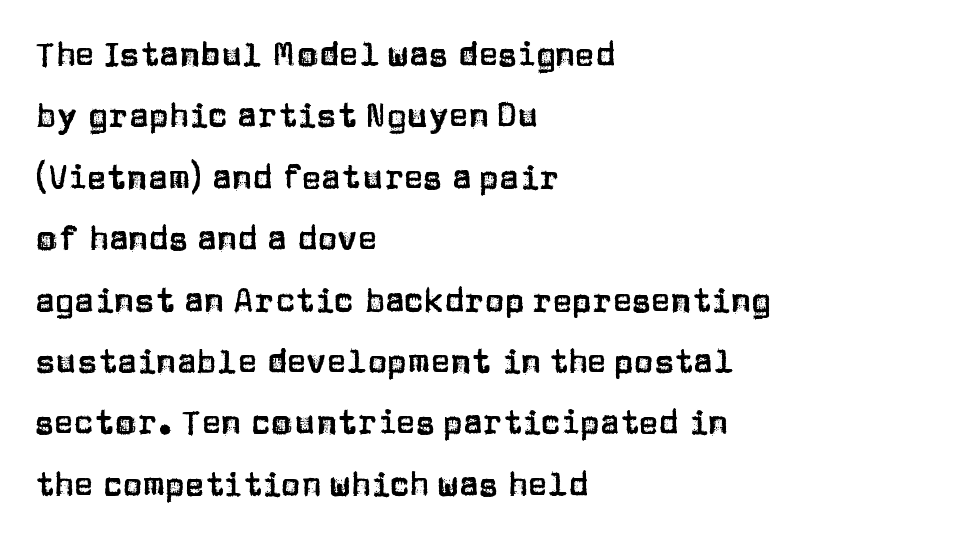
Q: Is the text italic (slanted)? A: No, it is upright.
Q: Is the typeface a serif or a sans-serif typeface? A: Sans-serif.
Q: Is the text underlined? A: No.
Q: How is the paragraph aligned? A: Left-aligned.
Q: Is the spacing between letters normal or unusually wide? A: Normal.
Q: Width (condensed, normal, or wide)? A: Normal.
Q: Stroke contrast? A: Low.
Q: x-height? A: Large.
Q: Monospaced? A: No.
